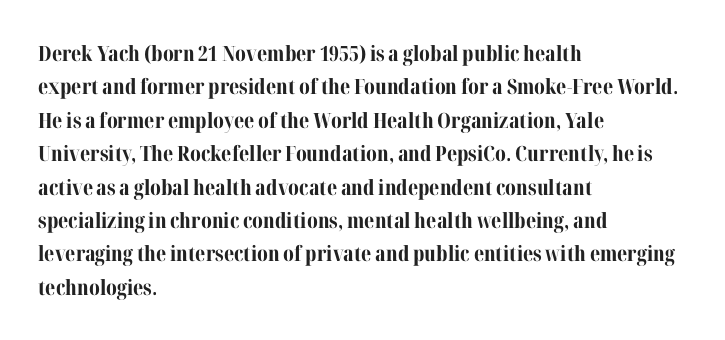
Q: Is the text bold? A: Yes.
Q: Is the text italic (slanted)? A: No, it is upright.
Q: Is the text underlined? A: No.
Q: How is the paragraph aligned? A: Left-aligned.
Q: Is the spacing between letters normal or unusually wide? A: Normal.
Q: Is the spacing between lines tight, normal or loose? A: Normal.
